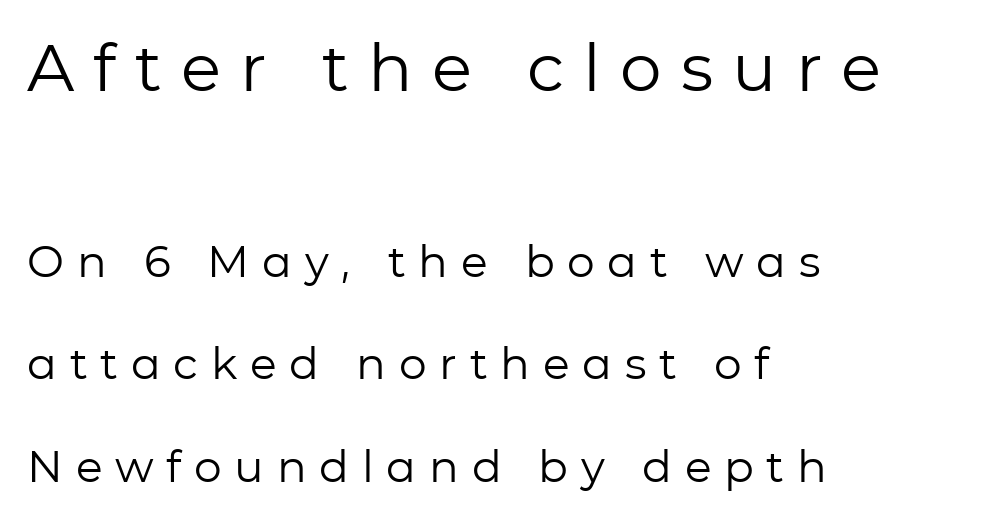
Q: Is the text bold? A: No.
Q: Is the text italic (slanted)? A: No, it is upright.
Q: Is the typeface a serif or a sans-serif typeface? A: Sans-serif.
Q: Is the text underlined? A: No.
Q: How is the paragraph aligned? A: Left-aligned.
Q: Is the spacing between letters normal or unusually wide? A: Unusually wide.
Q: Is the spacing between lines tight, normal or loose? A: Loose.
Q: Which block of text is set in a larger size, the first (top) or the second (bottom)? A: The first (top) one.
Q: Width (condensed, normal, or wide)? A: Normal.
Q: Stroke contrast? A: Low.
Q: x-height? A: Medium.
Q: Monospaced? A: No.
